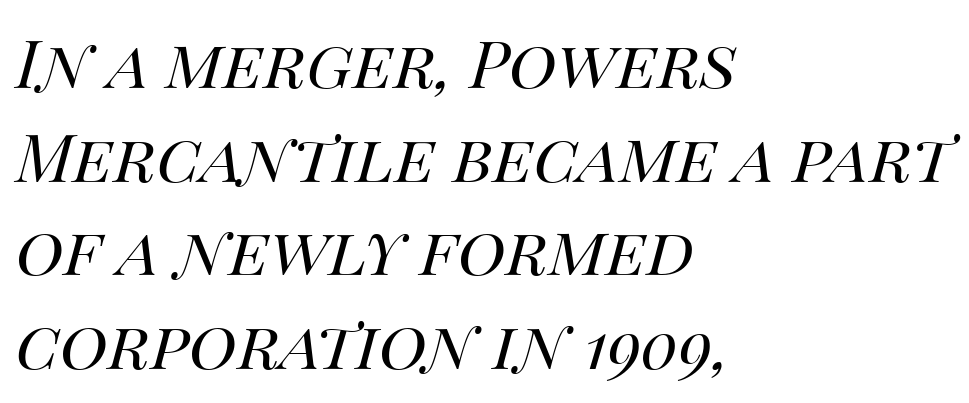
Q: Is the text bold? A: No.
Q: Is the text italic (slanted)? A: Yes, it leans right by about 14 degrees.
Q: Is the text underlined? A: No.
Q: How is the paragraph aligned? A: Left-aligned.
Q: Is the spacing between letters normal or unusually wide? A: Normal.
Q: Is the spacing between lines tight, normal or loose? A: Normal.
Q: Width (condensed, normal, or wide)? A: Normal.
Q: Stroke contrast? A: Medium.
Q: x-height? A: Large.
Q: Monospaced? A: No.
